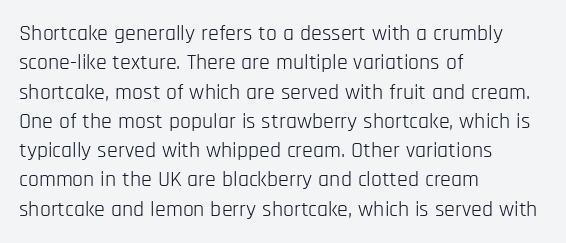
{"italic": "no", "bold": "no", "underline": "no", "align": "left", "line_spacing": "normal", "line_spacing_ratio": 1.33, "letter_spacing": "normal", "letter_spacing_em": 0.0, "glyph_px": 22}
